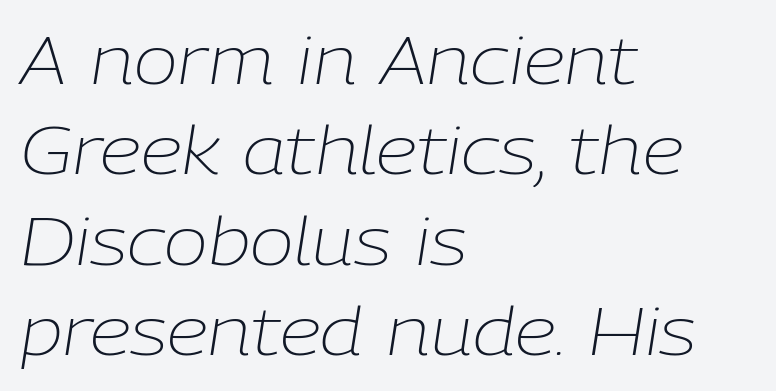
{"italic": "yes", "lean": "right", "slant_degrees": 9, "bold": "no", "weight": "light", "width": "normal", "stroke_contrast": "low", "x_height": "medium", "monospaced": "no", "underline": "no", "align": "left", "line_spacing": "normal", "line_spacing_ratio": 1.37, "letter_spacing": "normal", "letter_spacing_em": 0.0, "glyph_px": 66}
